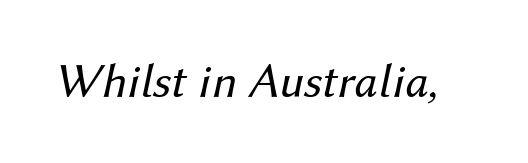
Q: Is the text bold? A: No.
Q: Is the text italic (slanted)? A: Yes, it leans right by about 12 degrees.
Q: Is the text underlined? A: No.
Q: Is the spacing between letters normal or unusually wide? A: Normal.
Q: Width (condensed, normal, or wide)? A: Normal.
Q: Stroke contrast? A: Medium.
Q: x-height? A: Medium.
Q: Monospaced? A: No.
